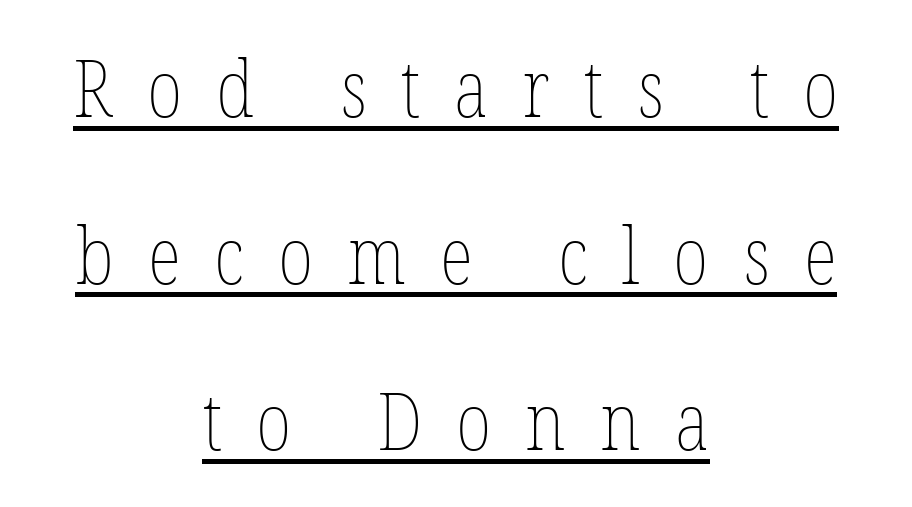
{"italic": "no", "bold": "no", "weight": "thin", "width": "condensed", "stroke_contrast": "low", "x_height": "medium", "monospaced": "no", "underline": "yes", "align": "center", "line_spacing": "loose", "line_spacing_ratio": 2.11, "letter_spacing": "wide", "letter_spacing_em": 0.43, "glyph_px": 79}
